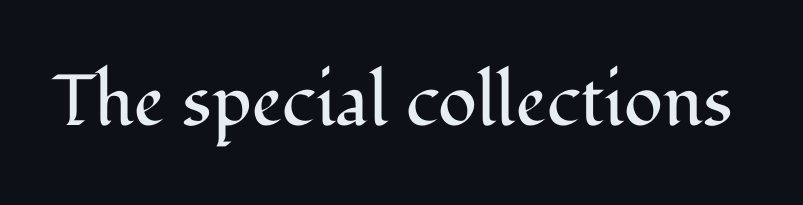
{"serif": "yes", "italic": "no", "bold": "no", "weight": "regular", "width": "normal", "stroke_contrast": "medium", "x_height": "medium", "monospaced": "no", "underline": "no", "letter_spacing": "normal", "letter_spacing_em": 0.0, "glyph_px": 72}
